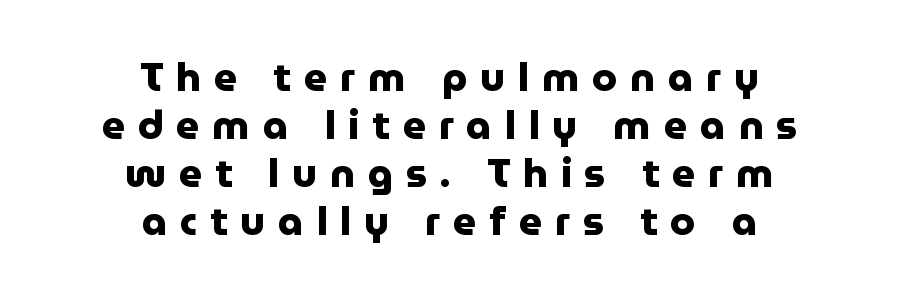
Short and long lines alike share a common midpoint. Letter spacing: wide. A sans-serif font was chosen for this passage. The rendering uses natural spacing where letterforms have individual widths. When letters stand straight like this, we call the style roman or upright. Unmarked baselines from the first word to the last.
